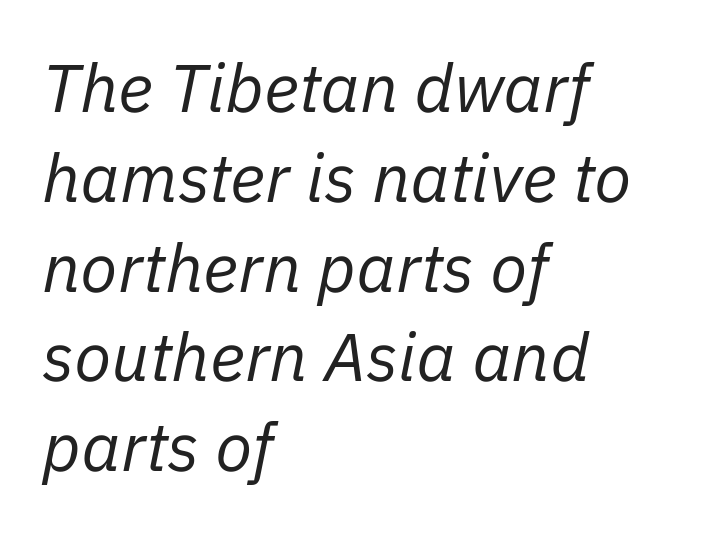
Q: Is the text bold? A: No.
Q: Is the text italic (slanted)? A: Yes, it leans right by about 11 degrees.
Q: Is the text underlined? A: No.
Q: How is the paragraph aligned? A: Left-aligned.
Q: Is the spacing between letters normal or unusually wide? A: Normal.
Q: Is the spacing between lines tight, normal or loose? A: Normal.
Q: Width (condensed, normal, or wide)? A: Normal.
Q: Stroke contrast? A: Low.
Q: x-height? A: Medium.
Q: Monospaced? A: No.
